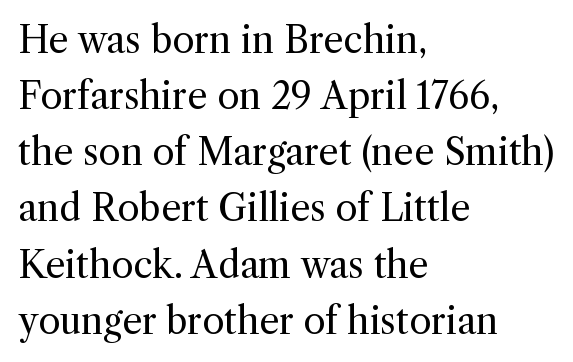
The image shows 36 px regular-weight serif type, upright; set left-aligned, normal line spacing (1.56x), normal letter spacing, not underlined; a medium x-height.
